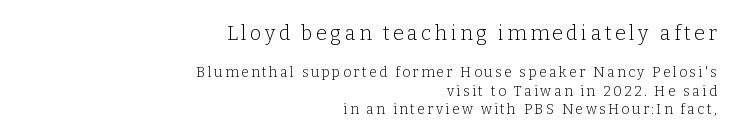
The image shows 20 px text type, upright; set right-aligned, normal line spacing (1.32x), not underlined; the first (top) block is 1.43x larger.
